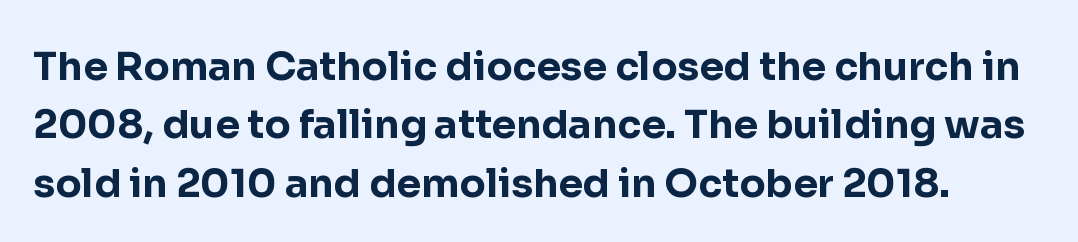
{"serif": "no", "italic": "no", "bold": "yes", "weight": "bold", "width": "normal", "stroke_contrast": "low", "x_height": "medium", "monospaced": "no", "underline": "no", "line_spacing": "normal", "line_spacing_ratio": 1.5, "letter_spacing": "normal", "letter_spacing_em": 0.0, "glyph_px": 39}
